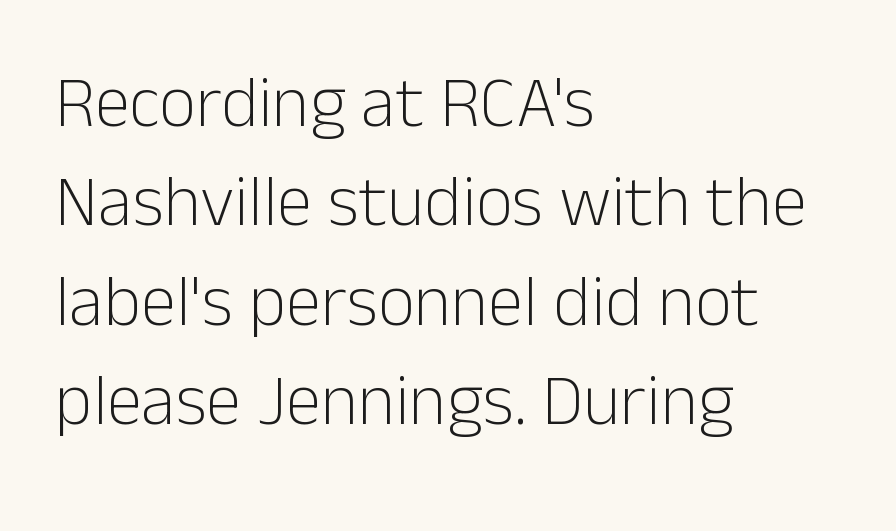
Spacing between characters is what you'd get straight out of the box. Check the space under the baseline: it is left empty. Is there any slant? The stems are plumb. Character widths vary here, with narrow letters taking less room than wide ones. The text block is weighted toward the left margin, trailing off unevenly rightward.
